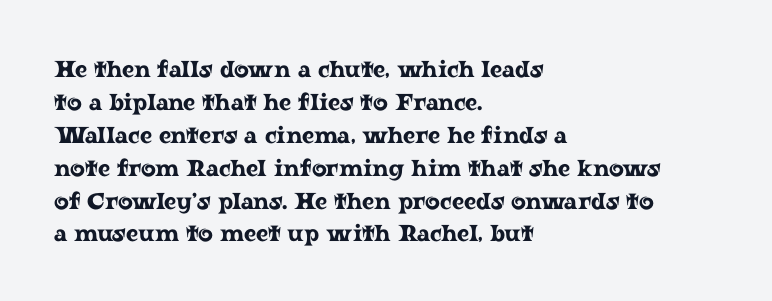
Q: Is the text italic (slanted)? A: No, it is upright.
Q: Is the text underlined? A: No.
Q: How is the paragraph aligned? A: Left-aligned.
Q: Is the spacing between letters normal or unusually wide? A: Normal.
Q: Is the spacing between lines tight, normal or loose? A: Normal.
